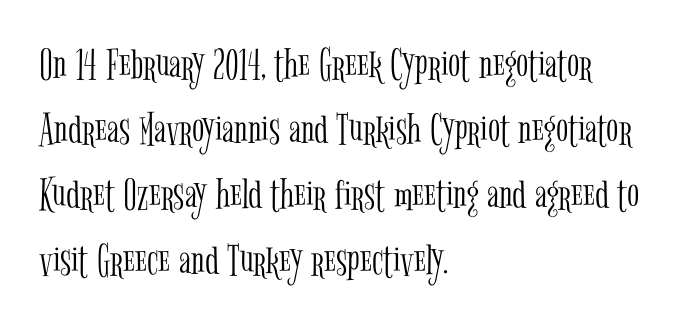
Italic? Not at all — the glyphs are vertical. The font is comparable to plain body text, perhaps lighter. This sample uses a serif face. Caption: multi-line text, flush left, ragged right. Here the designer chose a conventional face with non-uniform glyph widths. If you measured baseline to baseline, you'd find a middling distance.
